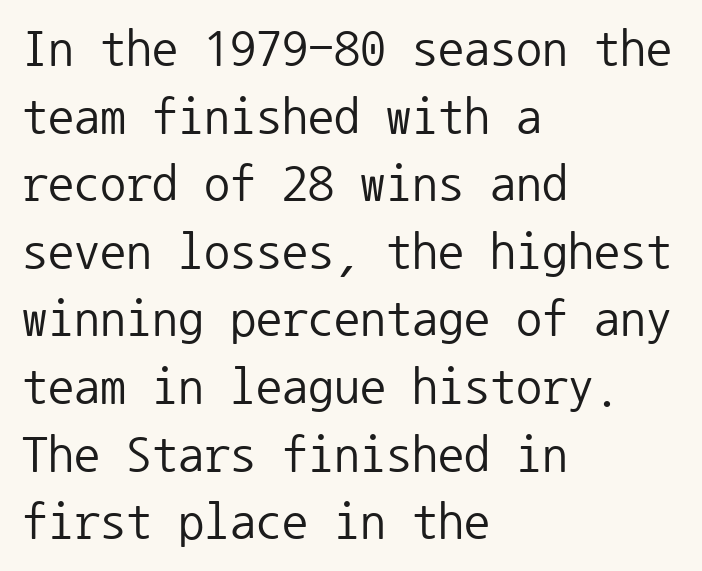
Q: Is the text bold? A: No.
Q: Is the text italic (slanted)? A: No, it is upright.
Q: Is the typeface a serif or a sans-serif typeface? A: Sans-serif.
Q: Is the text underlined? A: No.
Q: How is the paragraph aligned? A: Left-aligned.
Q: Is the spacing between letters normal or unusually wide? A: Normal.
Q: Is the spacing between lines tight, normal or loose? A: Normal.
Q: Width (condensed, normal, or wide)? A: Normal.
Q: Stroke contrast? A: Low.
Q: x-height? A: Medium.
Q: Monospaced? A: Yes.
